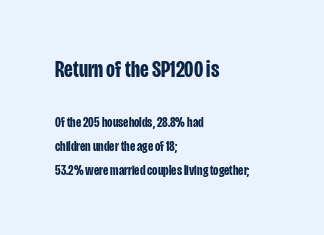
The image shows 23 px bold type, upright; set left-aligned, line spacing 1.72x, normal letter spacing, not underlined; the first (top) block is 1.64x larger.
